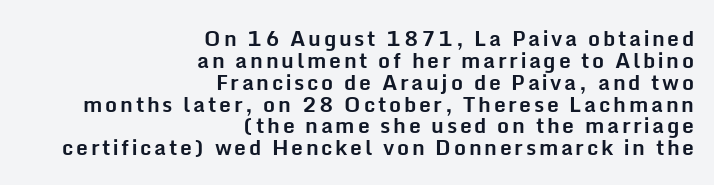
{"italic": "no", "bold": "yes", "underline": "no", "align": "right", "line_spacing": "tight", "line_spacing_ratio": 1.04, "glyph_px": 21}
